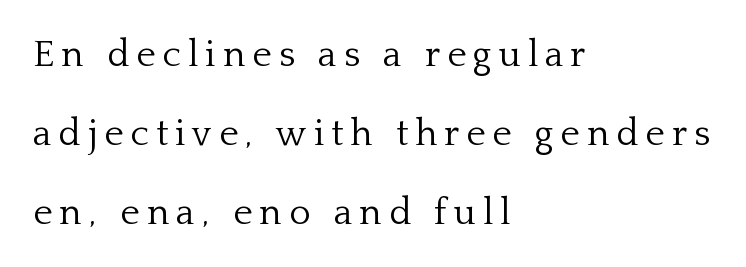
{"serif": "yes", "italic": "no", "bold": "no", "weight": "light", "width": "normal", "stroke_contrast": "low", "x_height": "medium", "monospaced": "no", "underline": "no", "align": "left", "line_spacing": "loose", "line_spacing_ratio": 2.13, "glyph_px": 37}
